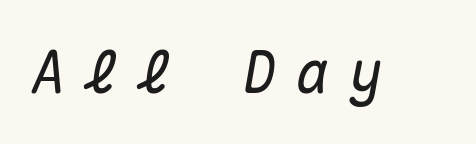
A typesetter would call this monospace, since all characters share one set width. Loose tracking; the words dissolve into strings of separated letters. Glance below the letters and you will spot only blank space. It's the slanting kind of type.
